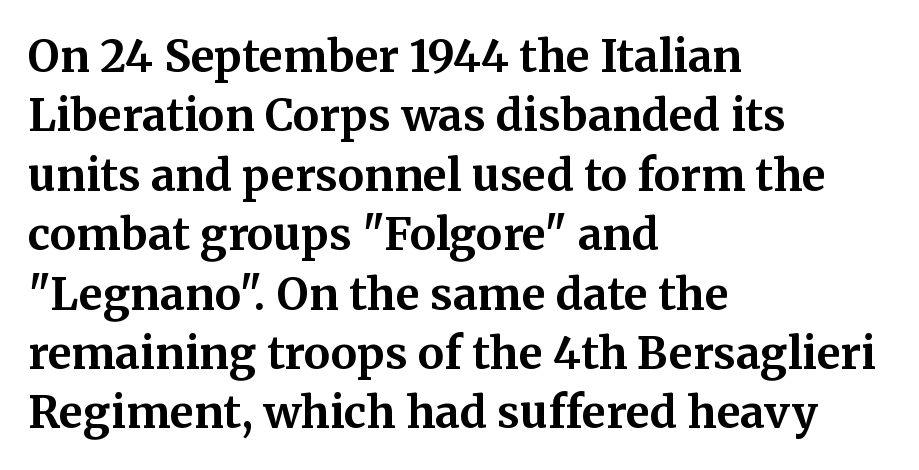
Where is the straight margin? On the left. Underlining? Definitely not there. Letter spacing: default. The rendering shows small feet on the letterforms — a serif design. Is the type bold? Yes — the strokes are clearly thick and heavy.
